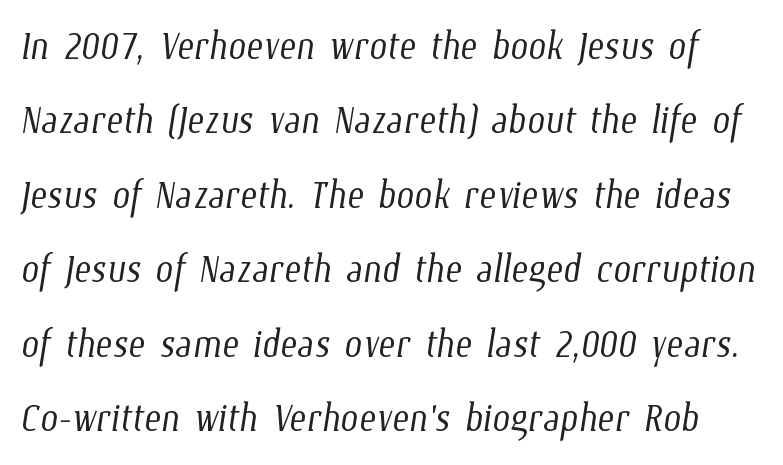
The passage shown stacks its lines at a standard gap. A typesetter would call this proportional, since set widths differ per character. The tracking reads as untouched default to a designer's eye. Underline: absent. A light-to-regular cut is what we see here.
